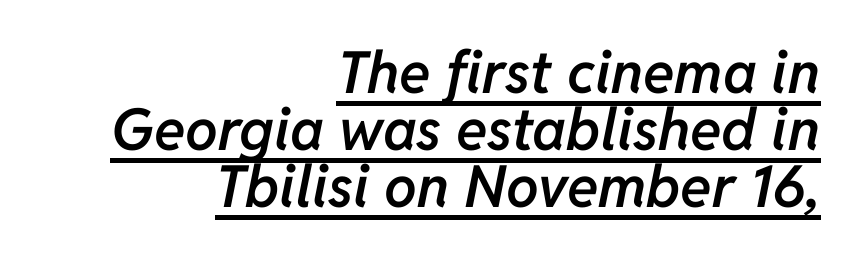
This rendering features underlined lettering. Looks like regular typesetting: each glyph gets only the width it needs. The passage shown is semibold, sitting just below true bold. The letterforms sit shoulder to shoulder at normal distance. The vertical gap from one line to the next is small.
